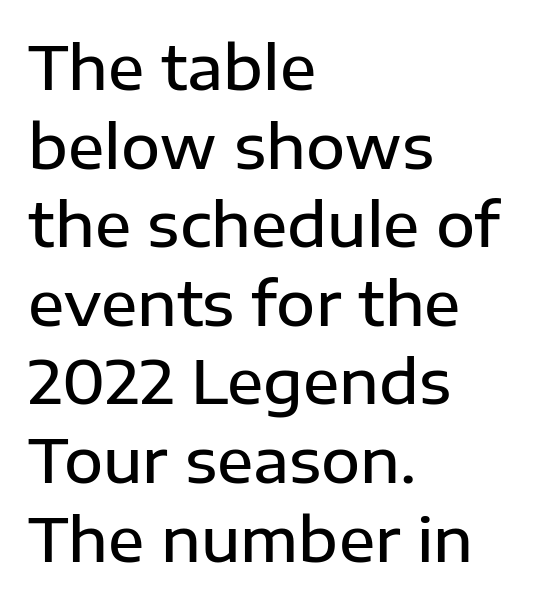
Q: Is the text bold? A: Semi-bold.
Q: Is the text italic (slanted)? A: No, it is upright.
Q: Is the typeface a serif or a sans-serif typeface? A: Sans-serif.
Q: Is the text underlined? A: No.
Q: How is the paragraph aligned? A: Left-aligned.
Q: Is the spacing between letters normal or unusually wide? A: Normal.
Q: Is the spacing between lines tight, normal or loose? A: Normal.
Q: Width (condensed, normal, or wide)? A: Normal.
Q: Stroke contrast? A: Low.
Q: x-height? A: Medium.
Q: Monospaced? A: No.
